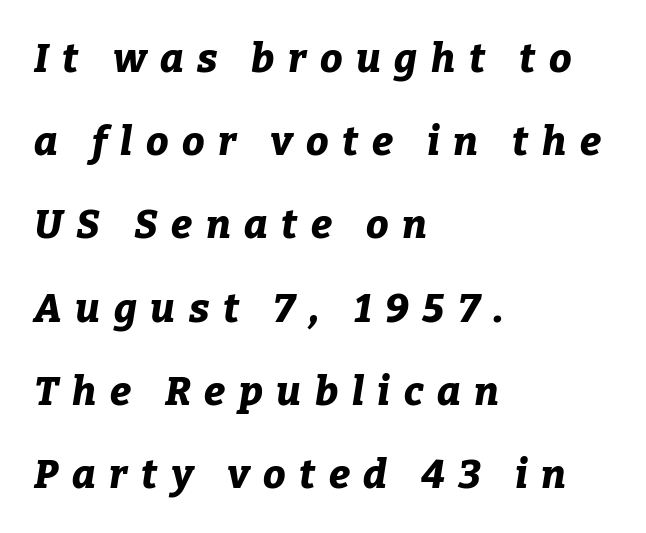
The image shows 40 px bold type, italic (leaning right); set left-aligned, loose line spacing (2.08x), unusually wide letter spacing (+0.34 em), not underlined; low stroke contrast and a medium x-height.
